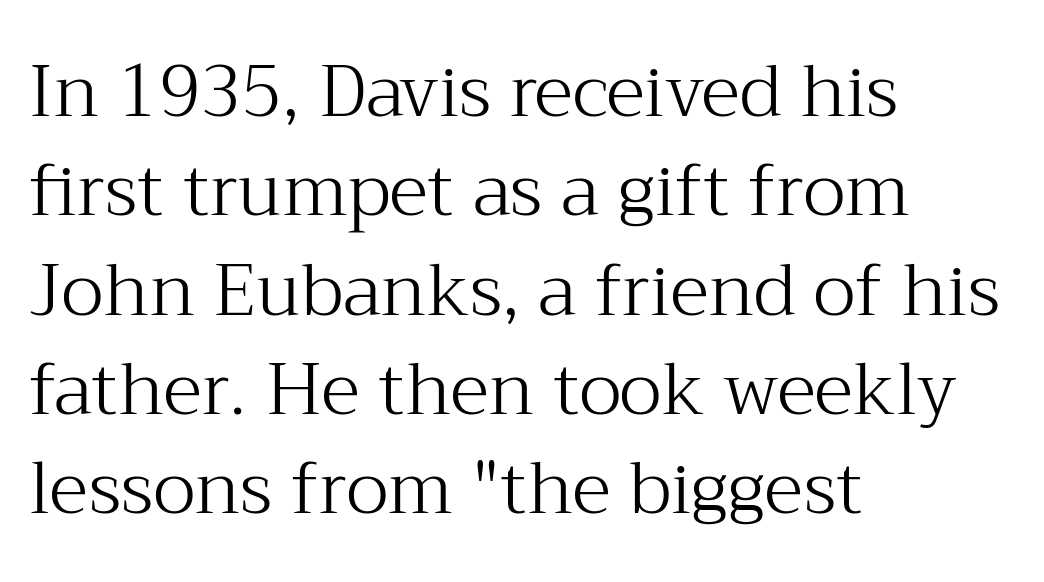
The baseline area is clear. Designer's note — italics off, roman on. A typesetter would call this leading conventional body-copy spacing. Students, note that the glyphs here touch the page at normal intervals. The typesetter chose a ragged-right arrangement here. Serif or sans? Serif — the stroke terminals have little feet.
